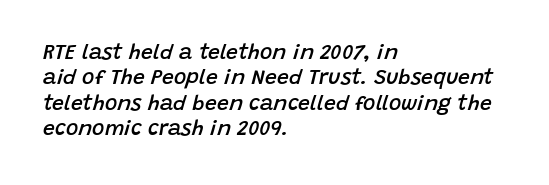
Q: Is the text bold? A: Semi-bold.
Q: Is the text italic (slanted)? A: Yes, it leans right by about 15 degrees.
Q: Is the text underlined? A: No.
Q: How is the paragraph aligned? A: Left-aligned.
Q: Is the spacing between letters normal or unusually wide? A: Normal.
